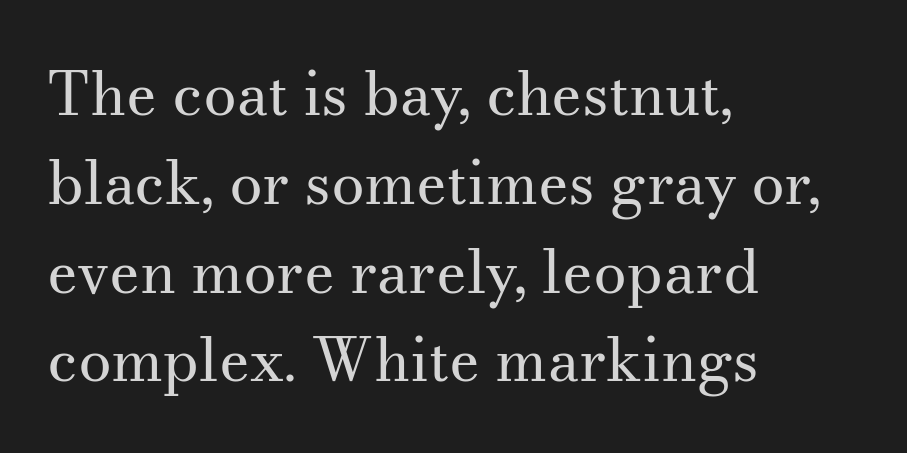
Compared with a typical body face, this is equally light or lighter still. Lines of text with bare space underneath. Does the copy run flush right? No — it runs flush left. Proportional: the letters do not fall into vertical columns. You can tell from the footed stems that serif type was used. These lines were composed using upright roman letters.
